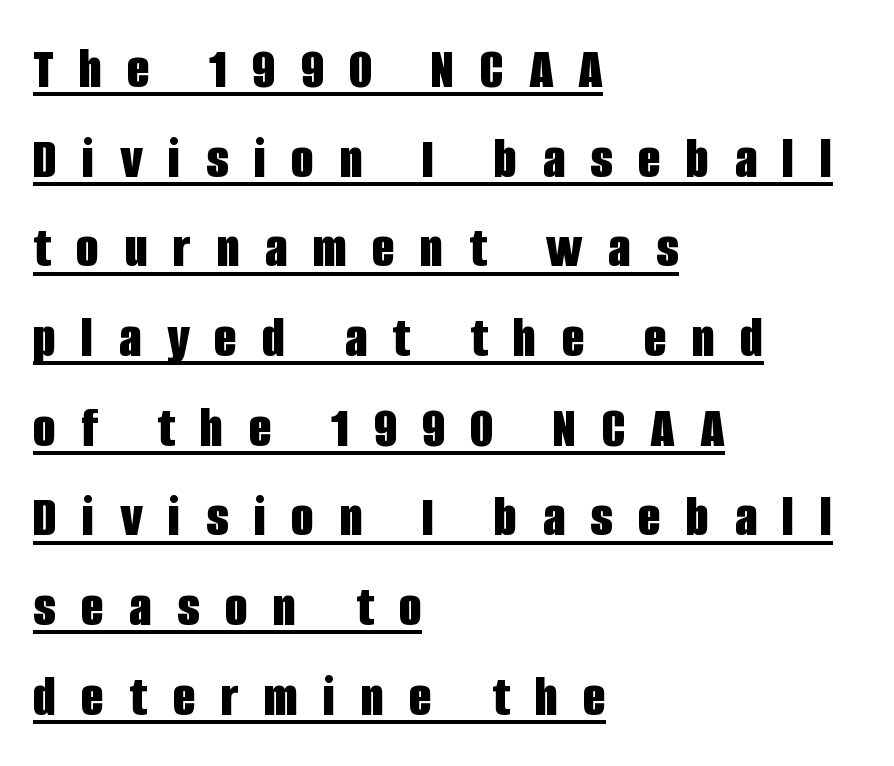
{"serif": "no", "italic": "no", "bold": "yes", "weight": "bold", "width": "condensed", "stroke_contrast": "low", "x_height": "large", "monospaced": "no", "underline": "yes", "align": "left", "line_spacing": "normal", "line_spacing_ratio": 1.52, "letter_spacing": "wide", "letter_spacing_em": 0.43, "glyph_px": 59}
